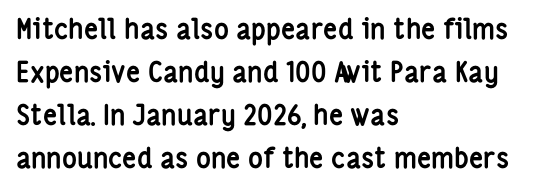
The image shows 28 px semibold, condensed sans-serif type, upright; set left-aligned, normal line spacing (1.53x), normal letter spacing, not underlined; low stroke contrast and a medium x-height.
